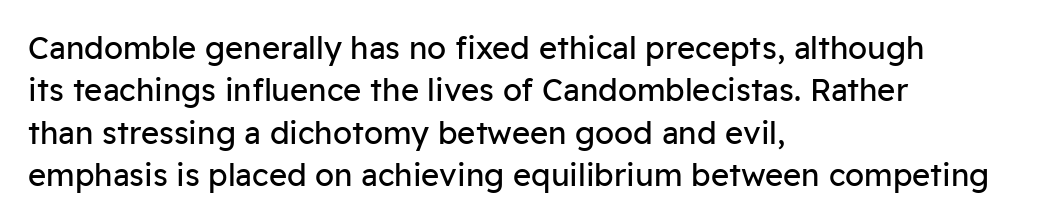
The image shows 31 px regular-weight sans-serif type, upright; set left-aligned, normal line spacing (1.37x), normal letter spacing, not underlined; low stroke contrast and a medium x-height.
